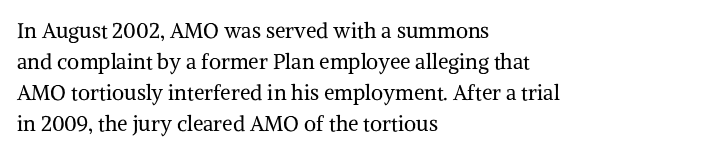
{"italic": "no", "bold": "no", "underline": "no", "align": "left", "line_spacing": "normal", "line_spacing_ratio": 1.48, "letter_spacing": "normal", "letter_spacing_em": 0.0, "glyph_px": 21}
